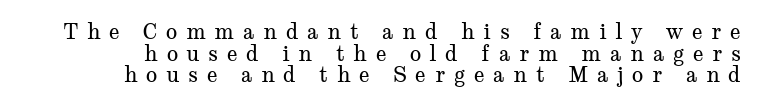
The image shows 21 px text type, upright; set tight line spacing (1.03x), unusually wide letter spacing (+0.41 em), not underlined.
